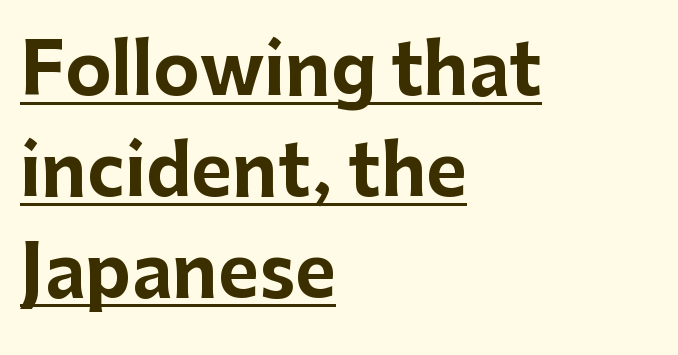
Observe the ordinary spacing: letters are neighbours, not strangers. The letters stand straight up with perfectly vertical stems. This rendering employs a face without finishing strokes, i.e., a sans-serif. How heavy is the stroke? Heavy — this is a bold.
